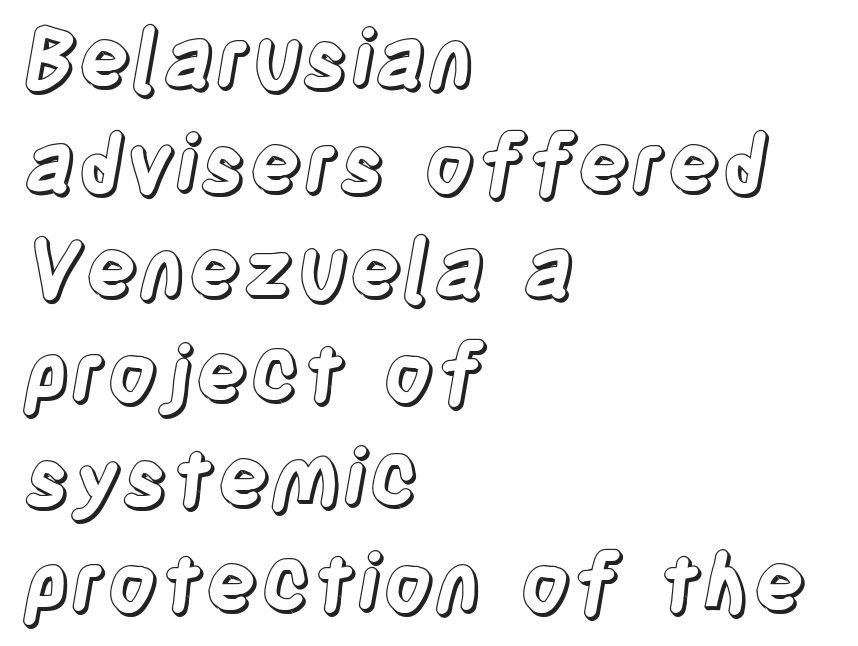
{"width": "condensed", "x_height": "large", "monospaced": "no", "underline": "no", "align": "left", "line_spacing": "normal", "line_spacing_ratio": 1.31, "letter_spacing": "normal", "letter_spacing_em": 0.0, "glyph_px": 80}
